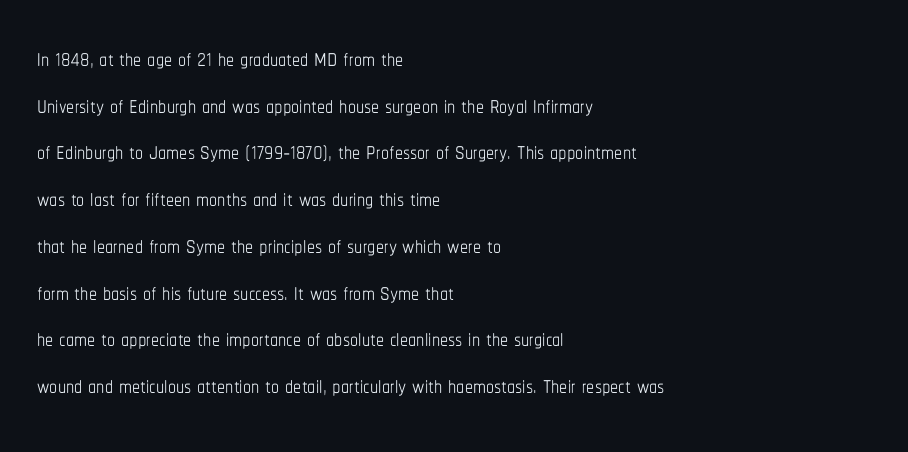
Q: Is the text bold? A: No.
Q: Is the text italic (slanted)? A: No, it is upright.
Q: Is the text underlined? A: No.
Q: How is the paragraph aligned? A: Left-aligned.
Q: Is the spacing between letters normal or unusually wide? A: Normal.
Q: Is the spacing between lines tight, normal or loose? A: Normal.
Q: Width (condensed, normal, or wide)? A: Condensed.
Q: Stroke contrast? A: Low.
Q: x-height? A: Medium.
Q: Monospaced? A: No.
